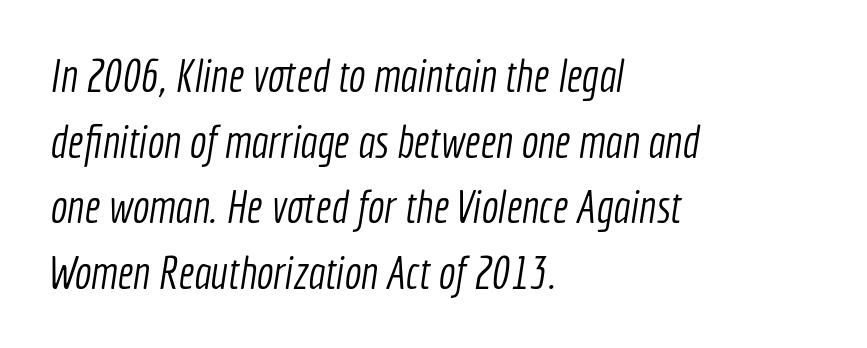
{"serif": "no", "bold": "no", "weight": "light", "width": "condensed", "x_height": "medium", "monospaced": "no", "underline": "no", "align": "left", "line_spacing": "normal", "line_spacing_ratio": 1.46, "letter_spacing": "normal", "letter_spacing_em": 0.0, "glyph_px": 45}
